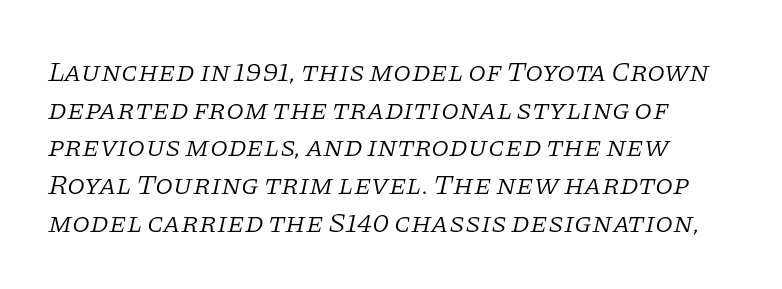
Q: Is the text bold? A: No.
Q: Is the text italic (slanted)? A: Yes, it leans right by about 11 degrees.
Q: Is the typeface a serif or a sans-serif typeface? A: Serif.
Q: Is the text underlined? A: No.
Q: Is the spacing between letters normal or unusually wide? A: Normal.
Q: Is the spacing between lines tight, normal or loose? A: Normal.
Q: Width (condensed, normal, or wide)? A: Normal.
Q: Stroke contrast? A: Low.
Q: x-height? A: Large.
Q: Monospaced? A: No.
